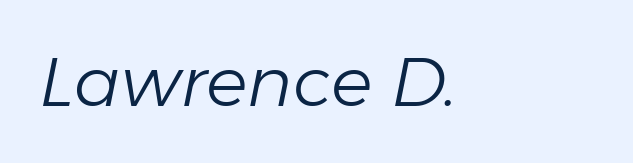
Q: Is the text bold? A: No.
Q: Is the text italic (slanted)? A: Yes, it leans right by about 11 degrees.
Q: Is the text underlined? A: No.
Q: Is the spacing between letters normal or unusually wide? A: Normal.
Q: Width (condensed, normal, or wide)? A: Normal.
Q: Stroke contrast? A: Low.
Q: x-height? A: Medium.
Q: Monospaced? A: No.
